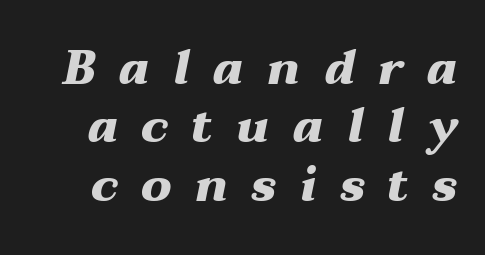
{"italic": "yes", "lean": "right", "slant_degrees": 12, "bold": "yes", "weight": "heavy", "width": "wide", "stroke_contrast": "medium", "x_height": "medium", "monospaced": "no", "underline": "no", "line_spacing_ratio": 1.24, "letter_spacing": "wide", "letter_spacing_em": 0.49, "glyph_px": 47}
